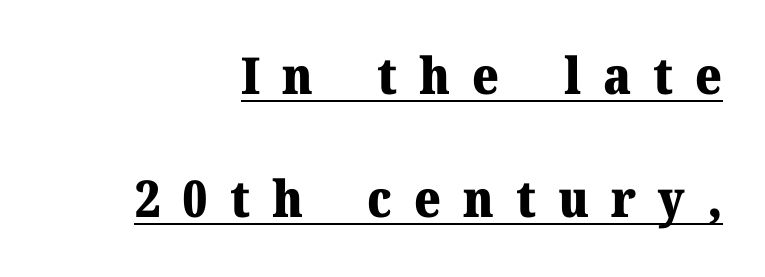
The image shows 51 px heavy serif type, upright; set loose line spacing (2.42x), unusually wide letter spacing (+0.43 em), underlined; medium stroke contrast and a medium x-height.
